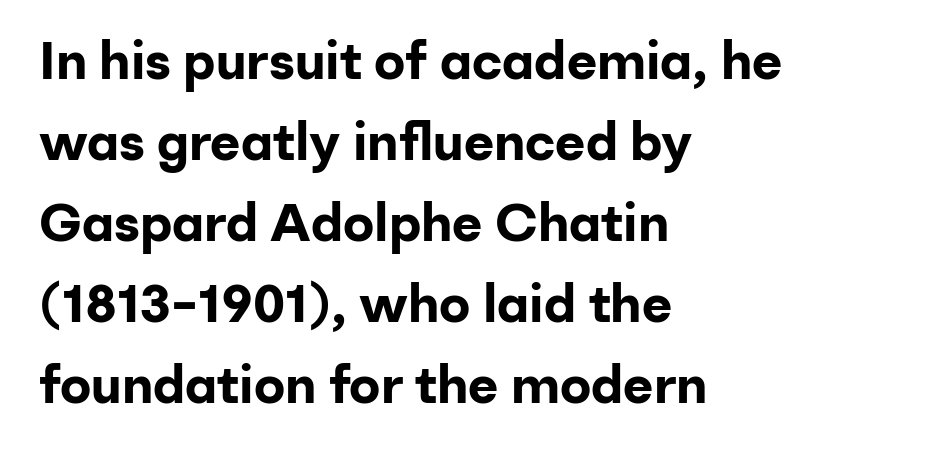
{"serif": "no", "italic": "no", "bold": "yes", "weight": "bold", "width": "normal", "stroke_contrast": "low", "x_height": "medium", "monospaced": "no", "underline": "no", "align": "left", "line_spacing": "normal", "line_spacing_ratio": 1.56, "letter_spacing": "normal", "letter_spacing_em": 0.0, "glyph_px": 52}
